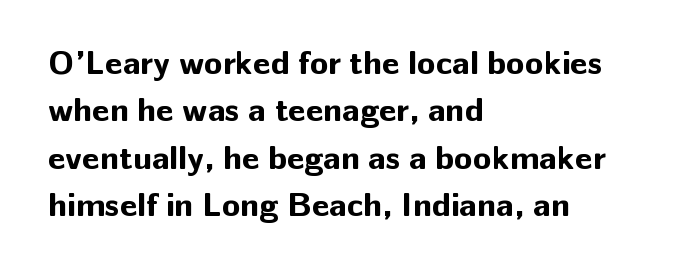
{"serif": "no", "italic": "no", "bold": "yes", "weight": "bold", "width": "normal", "stroke_contrast": "low", "x_height": "medium", "monospaced": "no", "underline": "no", "align": "left", "line_spacing": "normal", "line_spacing_ratio": 1.39, "letter_spacing": "normal", "letter_spacing_em": 0.0, "glyph_px": 34}
